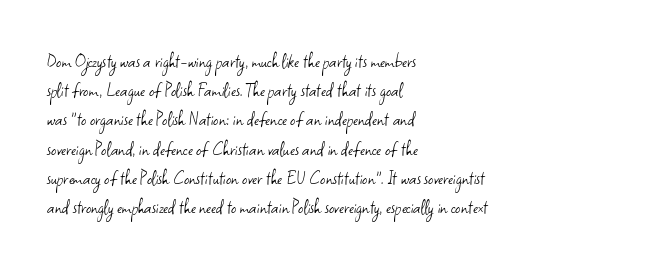
The image shows 21 px text type; set left-aligned, normal line spacing (1.39x), normal letter spacing, not underlined.
